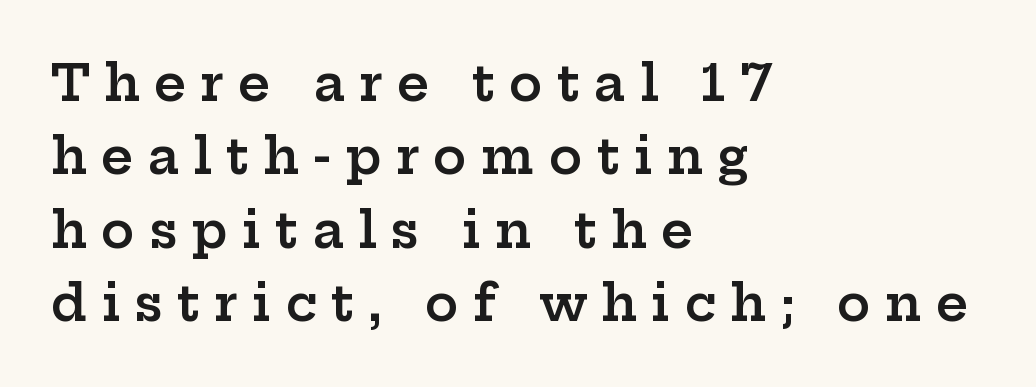
{"serif": "yes", "italic": "no", "bold": "semi", "weight": "semibold", "width": "wide", "stroke_contrast": "low", "x_height": "medium", "monospaced": "no", "underline": "no", "align": "left", "line_spacing": "normal", "line_spacing_ratio": 1.47, "letter_spacing": "wide", "letter_spacing_em": 0.28, "glyph_px": 50}
